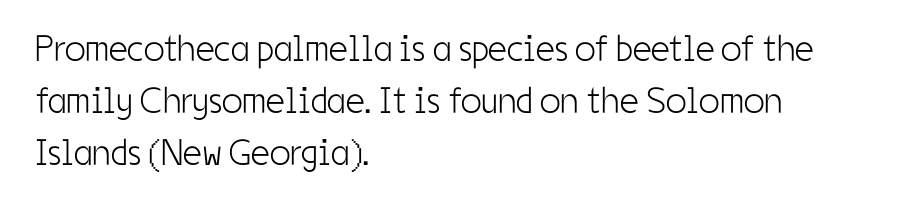
{"serif": "no", "italic": "no", "bold": "no", "weight": "light", "width": "condensed", "stroke_contrast": "low", "x_height": "medium", "monospaced": "no", "underline": "no", "align": "left", "line_spacing": "normal", "line_spacing_ratio": 1.41, "letter_spacing": "normal", "letter_spacing_em": 0.0, "glyph_px": 37}
